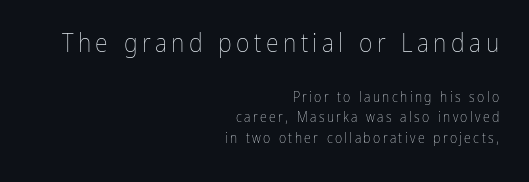
The image shows 26 px text type, upright; set right-aligned, normal line spacing (1.49x), not underlined; the first (top) block is 1.86x larger.
